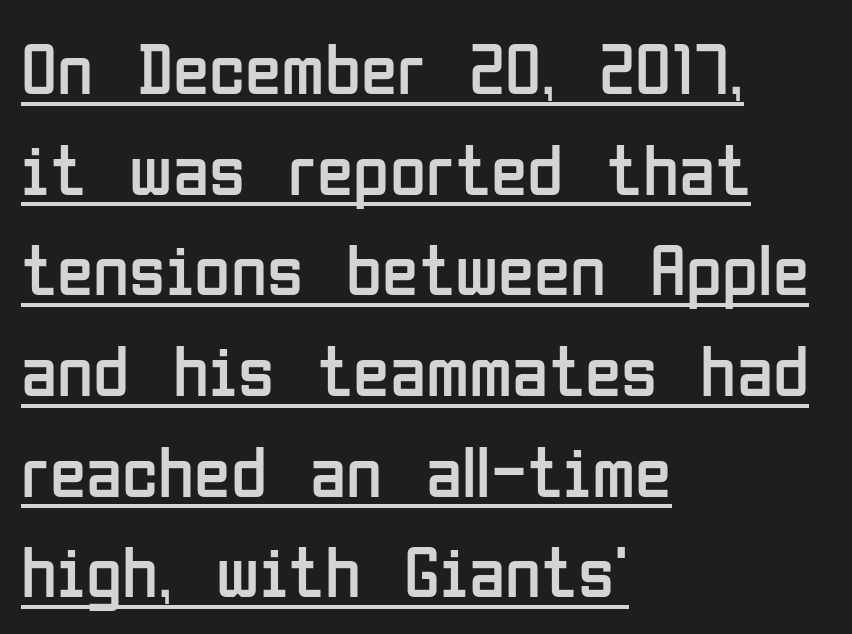
{"serif": "no", "italic": "no", "bold": "no", "weight": "regular", "width": "condensed", "stroke_contrast": "low", "x_height": "medium", "monospaced": "no", "underline": "yes", "align": "left", "line_spacing": "normal", "line_spacing_ratio": 1.36, "letter_spacing": "normal", "letter_spacing_em": 0.0, "glyph_px": 74}
